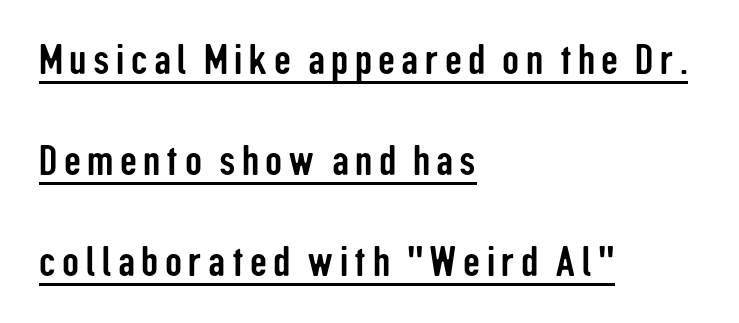
Q: Is the text italic (slanted)? A: No, it is upright.
Q: Is the typeface a serif or a sans-serif typeface? A: Sans-serif.
Q: Is the text underlined? A: Yes.
Q: How is the paragraph aligned? A: Left-aligned.
Q: Is the spacing between lines tight, normal or loose? A: Loose.
Q: Width (condensed, normal, or wide)? A: Condensed.
Q: Stroke contrast? A: Low.
Q: x-height? A: Medium.
Q: Monospaced? A: No.
